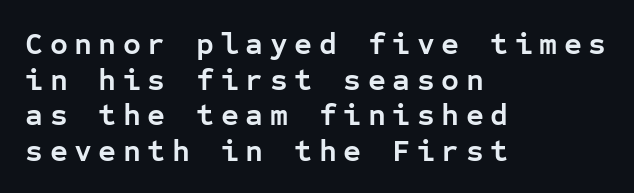
{"serif": "no", "italic": "no", "bold": "yes", "weight": "semibold", "width": "normal", "stroke_contrast": "low", "x_height": "medium", "monospaced": "yes", "underline": "no", "align": "left", "line_spacing": "tight", "line_spacing_ratio": 1.15, "letter_spacing": "wide", "letter_spacing_em": 0.21, "glyph_px": 31}
